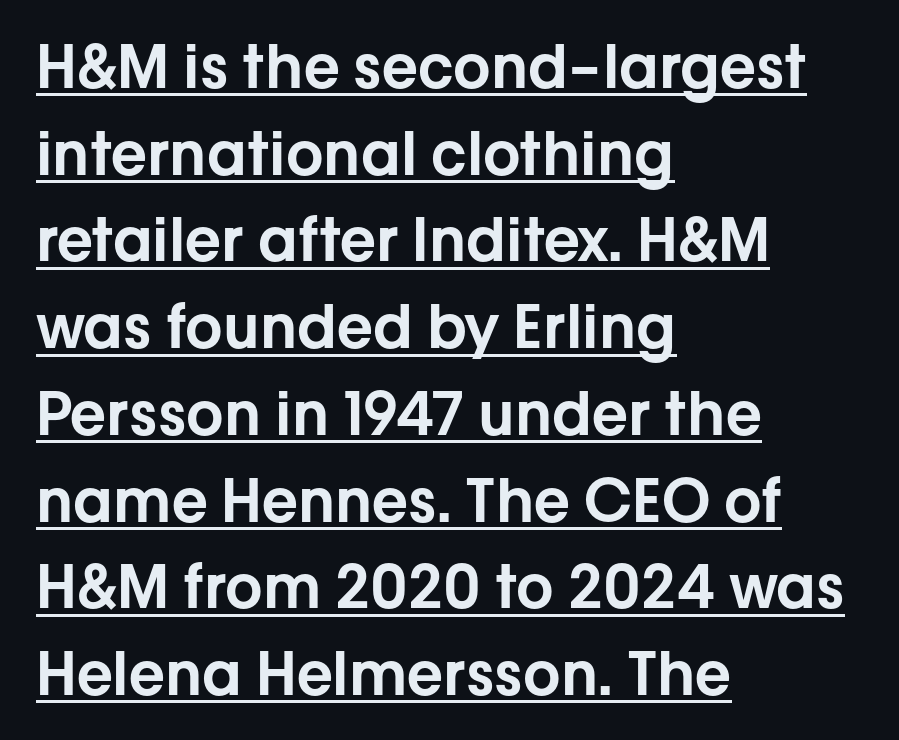
{"serif": "no", "italic": "no", "width": "normal", "stroke_contrast": "low", "x_height": "medium", "monospaced": "no", "underline": "yes", "align": "left", "line_spacing": "normal", "line_spacing_ratio": 1.47, "letter_spacing": "normal", "letter_spacing_em": 0.0, "glyph_px": 59}
